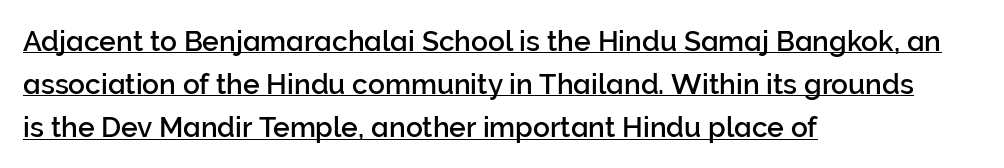
Nobody touched the tracking dial on this one. The font family rendered here belongs to the sans-serif group. Designer's note — italics off, roman on. Regular leading.
